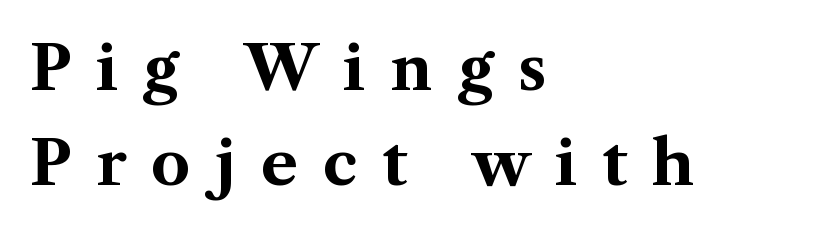
The image shows 62 px bold serif type, upright; set left-aligned, normal line spacing (1.53x), unusually wide letter spacing (+0.4 em), not underlined; medium stroke contrast and a medium x-height.
